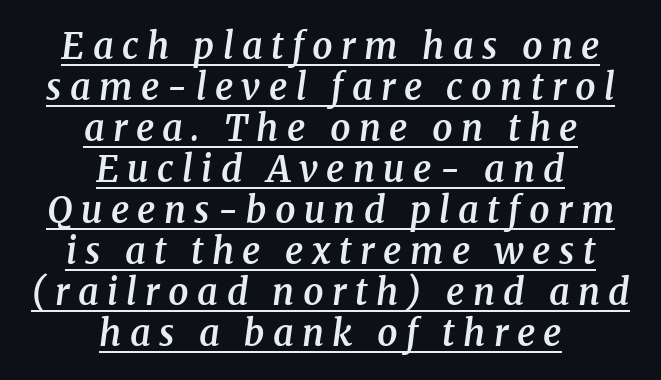
The image shows 36 px semibold serif type, italic (leaning right); set centered, tight line spacing (1.14x), unusually wide letter spacing (+0.23 em), underlined; medium stroke contrast and a medium x-height.
